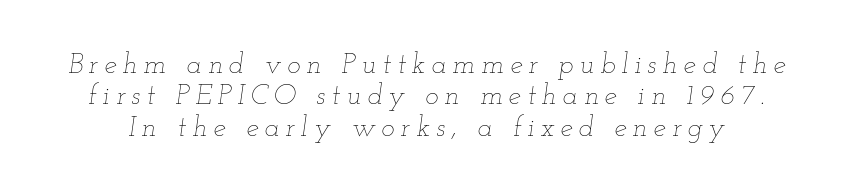
{"italic": "yes", "lean": "right", "slant_degrees": 12, "bold": "no", "weight": "thin", "width": "wide", "stroke_contrast": "low", "x_height": "small", "monospaced": "no", "underline": "no", "line_spacing": "tight", "line_spacing_ratio": 1.12, "letter_spacing": "wide", "letter_spacing_em": 0.22, "glyph_px": 28}
